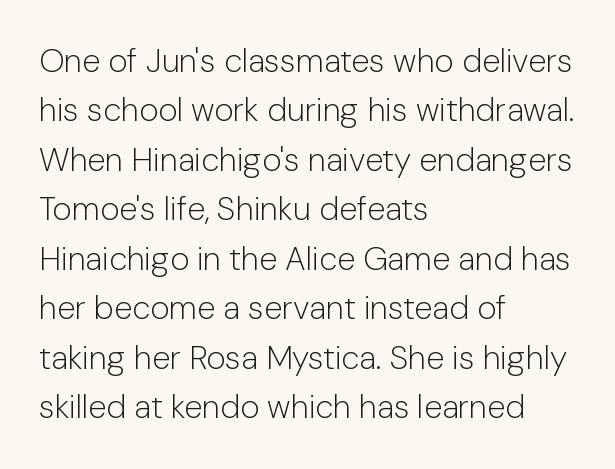
Q: Is the text bold? A: No.
Q: Is the text italic (slanted)? A: No, it is upright.
Q: Is the typeface a serif or a sans-serif typeface? A: Sans-serif.
Q: Is the text underlined? A: No.
Q: How is the paragraph aligned? A: Left-aligned.
Q: Is the spacing between letters normal or unusually wide? A: Normal.
Q: Is the spacing between lines tight, normal or loose? A: Normal.
Q: Width (condensed, normal, or wide)? A: Normal.
Q: Stroke contrast? A: Low.
Q: x-height? A: Medium.
Q: Monospaced? A: No.
